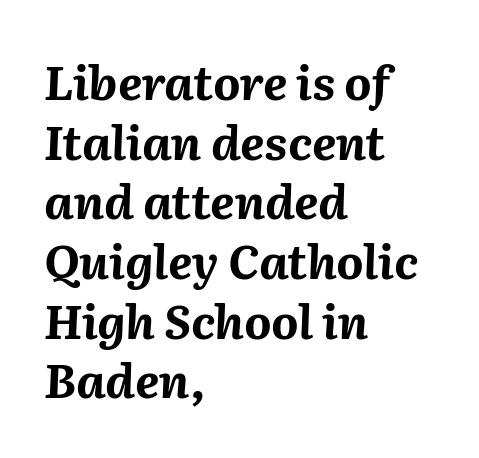
These lines stack with their left ends in a neat column. Plain, unruled lines of type. Bold? Absolutely — the strokes are thick and heavy. The passage shown is typed in a proportional face where columns would drift.
